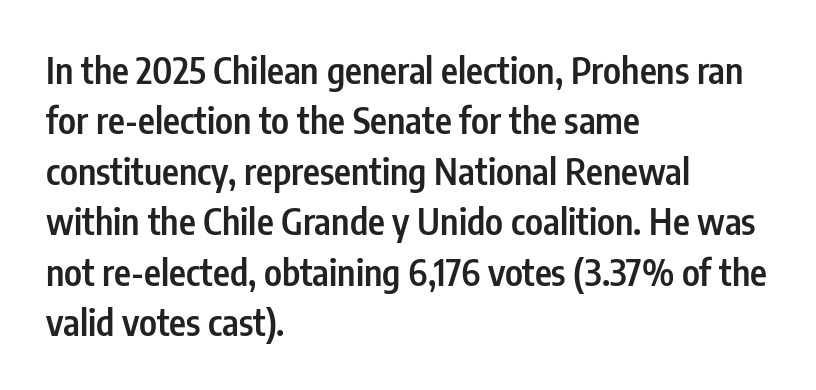
The image shows 36 px semibold, condensed sans-serif type, upright; set left-aligned, normal line spacing (1.4x), normal letter spacing, not underlined; low stroke contrast and a medium x-height.
